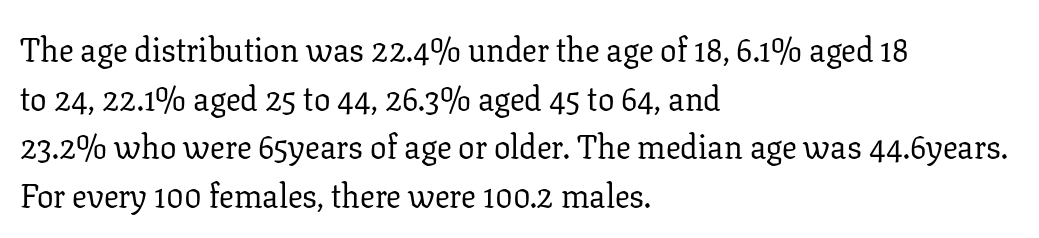
Caption: face not bold, strokes unweighted. The font's upright variant was chosen for this text. Short and long lines alike share a common starting point at left. The passage shown is typed in a proportional face where columns would drift. Examine the stroke ends and you'll spot serifs.
